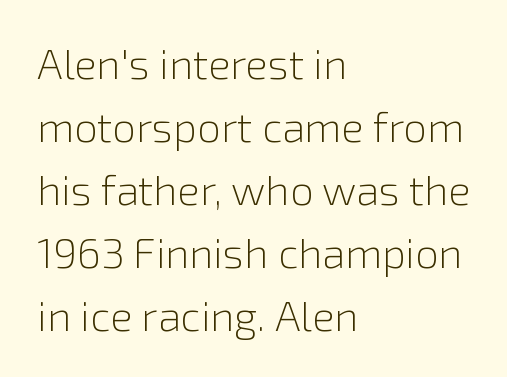
{"serif": "no", "italic": "no", "bold": "no", "weight": "light", "width": "normal", "x_height": "medium", "monospaced": "no", "underline": "no", "align": "left", "line_spacing": "normal", "line_spacing_ratio": 1.5, "letter_spacing": "normal", "letter_spacing_em": 0.0, "glyph_px": 42}
